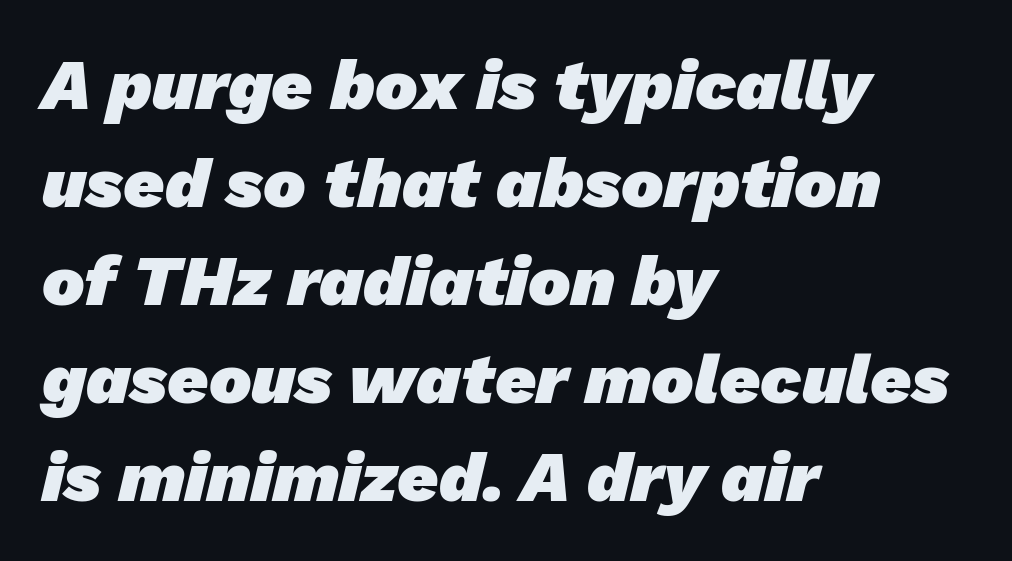
I'd describe the lettering as bold — thick and assertive. Classification — sans serif. Inter-character spacing is left at the font's built-in metrics. The string is rendered with underlining switched off. Proportional: the letters do not fall into vertical columns.
